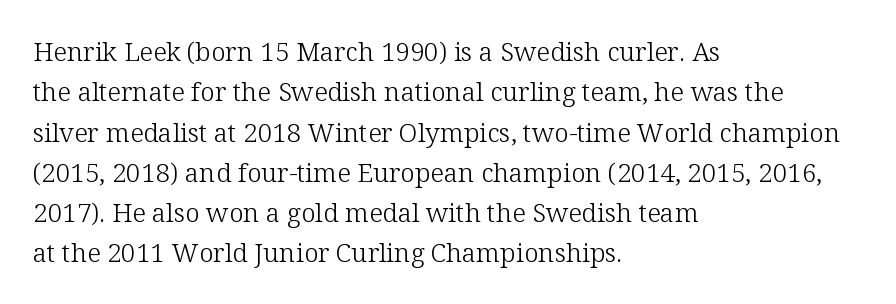
Check the space under the baseline: it is left empty. The type sits square on the baseline with zero lean. Line spacing here is normal. Casual observation: everything's shoved over to the left. Honestly, the letter spacing is just normal — you wouldn't notice it.
